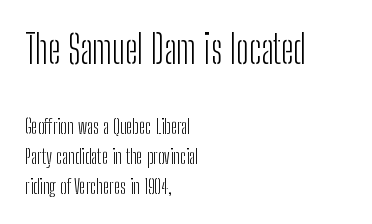
The image shows 39 px light, condensed sans-serif type, upright; set left-aligned, normal line spacing (1.49x), normal letter spacing, not underlined; the first (top) block is 1.95x larger; low stroke contrast and a medium x-height.
